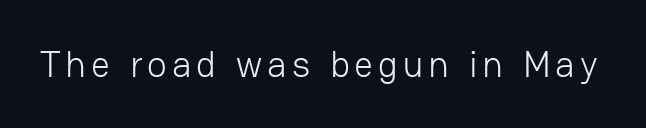
A typesetter would label this face a sans. No word sits above an underline. Upright lettering throughout. Varying glyph widths throughout — classic text-font behaviour. Heft: none added — not bold.
